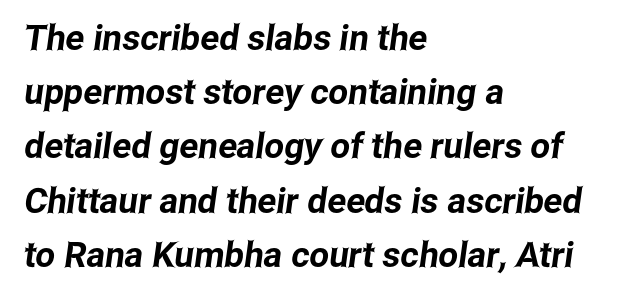
The image shows 35 px condensed sans-serif type; set left-aligned, normal line spacing (1.55x), normal letter spacing, not underlined; low stroke contrast and a medium x-height.
